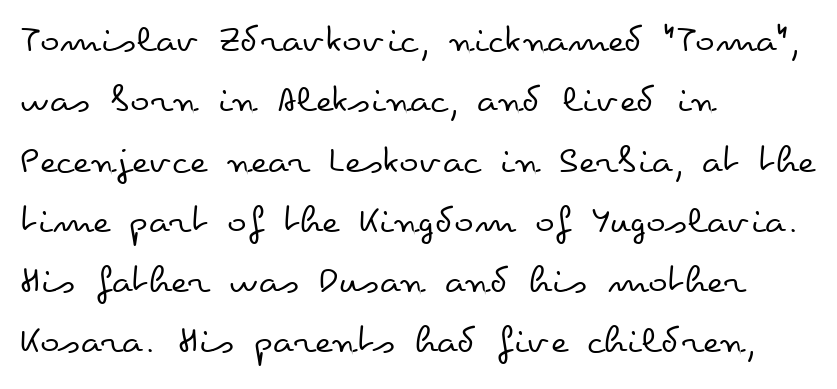
{"italic": "no", "bold": "no", "weight": "regular", "width": "wide", "stroke_contrast": "low", "x_height": "small", "monospaced": "no", "underline": "no", "align": "left", "line_spacing": "normal", "line_spacing_ratio": 1.47, "letter_spacing": "normal", "letter_spacing_em": 0.0, "glyph_px": 41}
